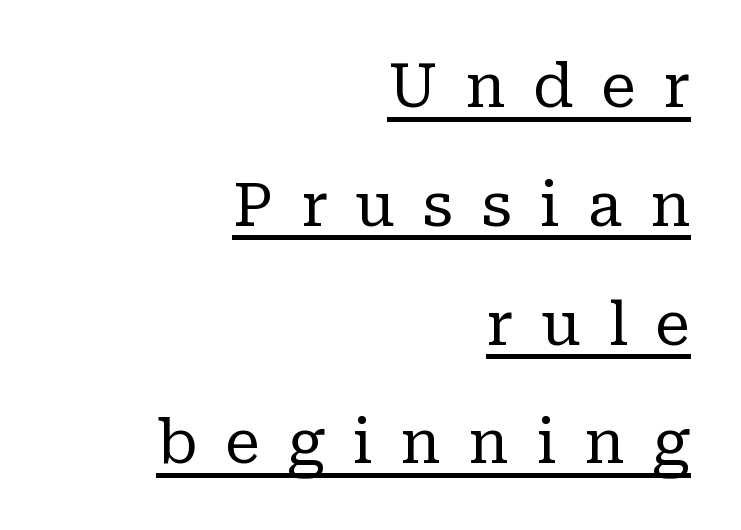
Q: Is the text bold? A: No.
Q: Is the text italic (slanted)? A: No, it is upright.
Q: Is the typeface a serif or a sans-serif typeface? A: Serif.
Q: Is the text underlined? A: Yes.
Q: How is the paragraph aligned? A: Right-aligned.
Q: Is the spacing between letters normal or unusually wide? A: Unusually wide.
Q: Is the spacing between lines tight, normal or loose? A: Loose.
Q: Width (condensed, normal, or wide)? A: Normal.
Q: Stroke contrast? A: Low.
Q: x-height? A: Medium.
Q: Monospaced? A: No.
